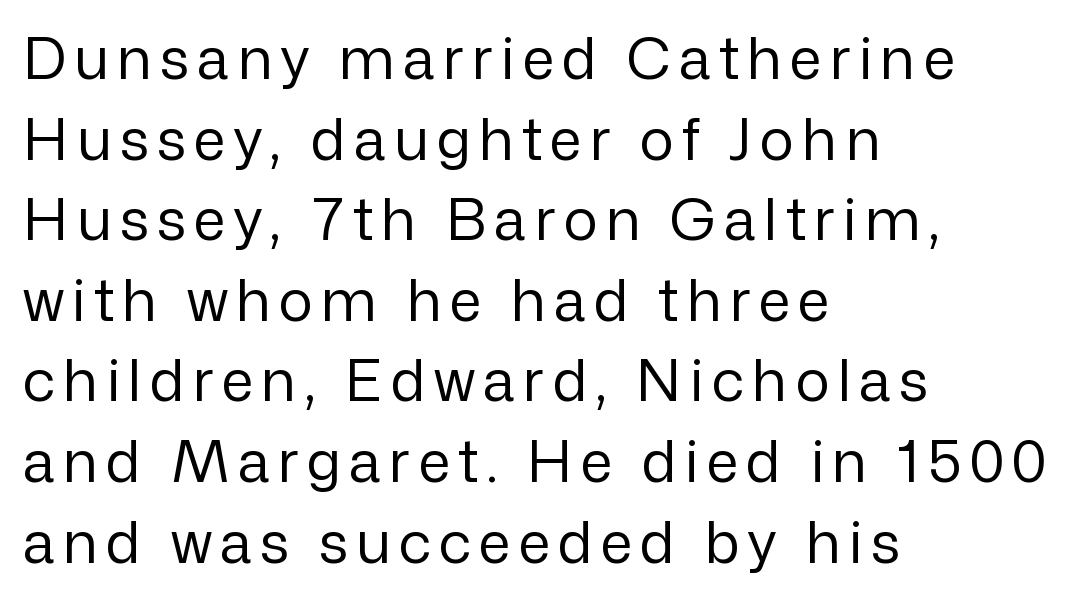
{"serif": "no", "italic": "no", "bold": "no", "weight": "regular", "width": "normal", "stroke_contrast": "low", "x_height": "medium", "monospaced": "no", "underline": "no", "align": "left", "line_spacing": "normal", "line_spacing_ratio": 1.39, "glyph_px": 58}
